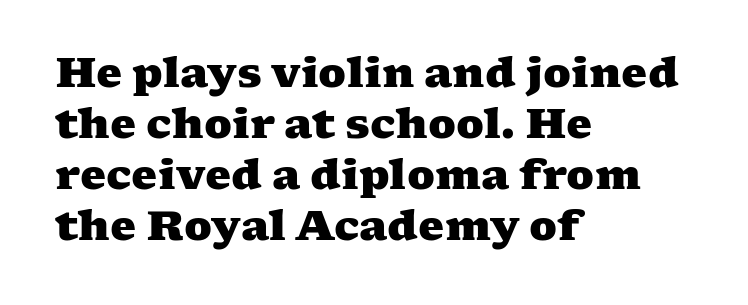
The image shows 41 px heavy, wide serif type; set left-aligned, line spacing 1.24x, normal letter spacing, not underlined; medium stroke contrast and a medium x-height.
